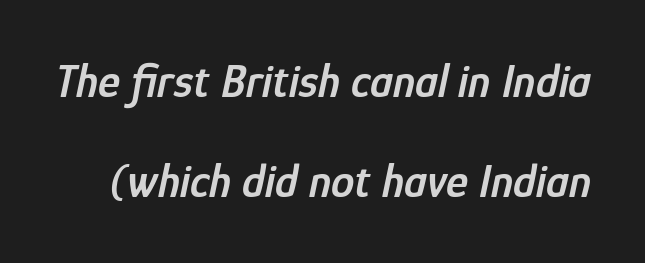
{"italic": "yes", "lean": "right", "slant_degrees": 12, "bold": "semi", "weight": "semibold", "width": "condensed", "stroke_contrast": "low", "x_height": "medium", "monospaced": "no", "underline": "no", "line_spacing": "loose", "line_spacing_ratio": 2.13, "letter_spacing": "normal", "letter_spacing_em": 0.0, "glyph_px": 47}
